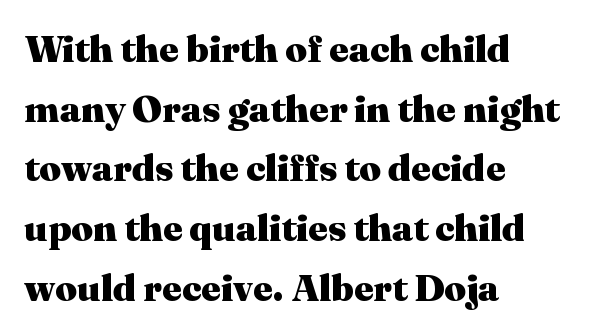
The image shows 38 px heavy serif type, upright; set left-aligned, normal line spacing (1.57x), normal letter spacing, not underlined; medium stroke contrast and a medium x-height.
